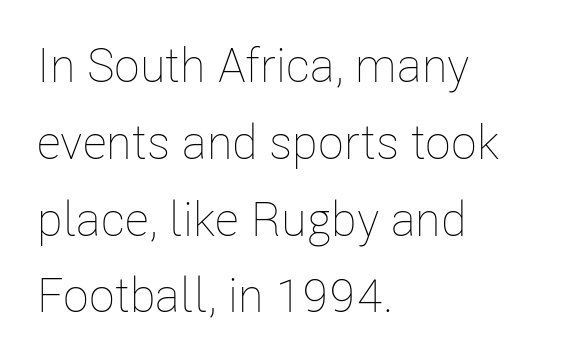
Underline: absent. The letters stand upright; this is a roman face. Between one letter and the next there's only the usual sliver of space. The designer left line spacing at the default.
